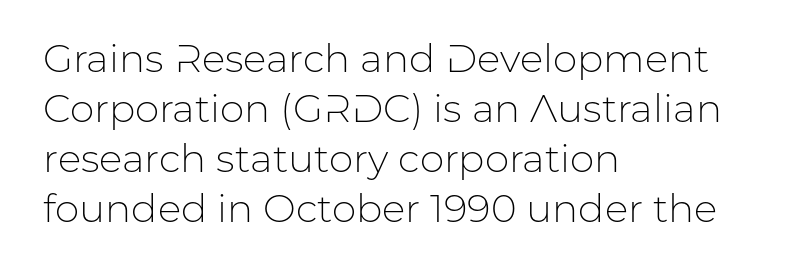
The image shows 39 px light sans-serif type, upright; set left-aligned, normal line spacing (1.28x), normal letter spacing, not underlined; low stroke contrast and a medium x-height.
